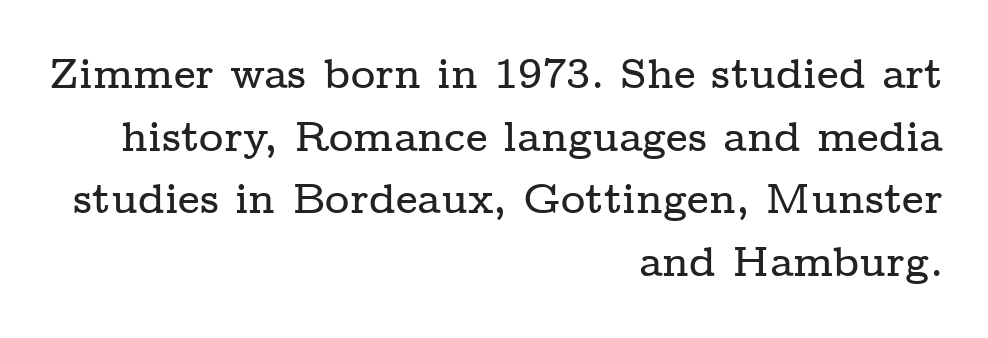
Q: Is the text italic (slanted)? A: No, it is upright.
Q: Is the typeface a serif or a sans-serif typeface? A: Serif.
Q: Is the text underlined? A: No.
Q: How is the paragraph aligned? A: Right-aligned.
Q: Is the spacing between letters normal or unusually wide? A: Normal.
Q: Is the spacing between lines tight, normal or loose? A: Normal.
Q: Width (condensed, normal, or wide)? A: Wide.
Q: Stroke contrast? A: Low.
Q: x-height? A: Medium.
Q: Monospaced? A: No.
